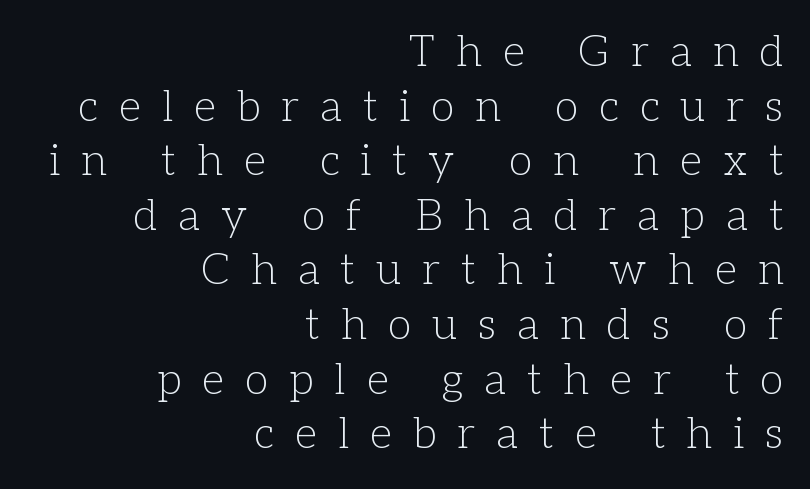
Q: Is the text bold? A: No.
Q: Is the text italic (slanted)? A: No, it is upright.
Q: Is the typeface a serif or a sans-serif typeface? A: Serif.
Q: Is the text underlined? A: No.
Q: How is the paragraph aligned? A: Right-aligned.
Q: Is the spacing between letters normal or unusually wide? A: Unusually wide.
Q: Is the spacing between lines tight, normal or loose? A: Normal.
Q: Width (condensed, normal, or wide)? A: Normal.
Q: Stroke contrast? A: Low.
Q: x-height? A: Medium.
Q: Monospaced? A: No.
